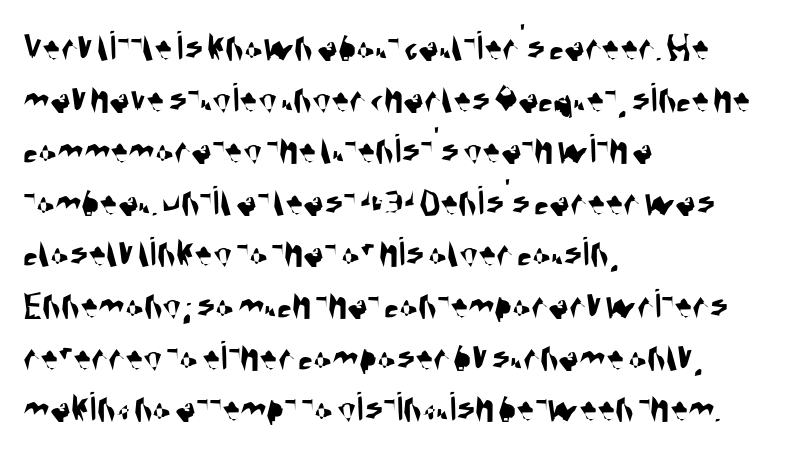
Is this a sans? Yes — the strokes have no serifs. Think of a printed novel: that variable character pitch is what you see here. The typesetter chose a ragged-right arrangement here. The space directly below the letters is spotless. Is the letter spacing exaggerated? No — it looks like the ordinary default.
